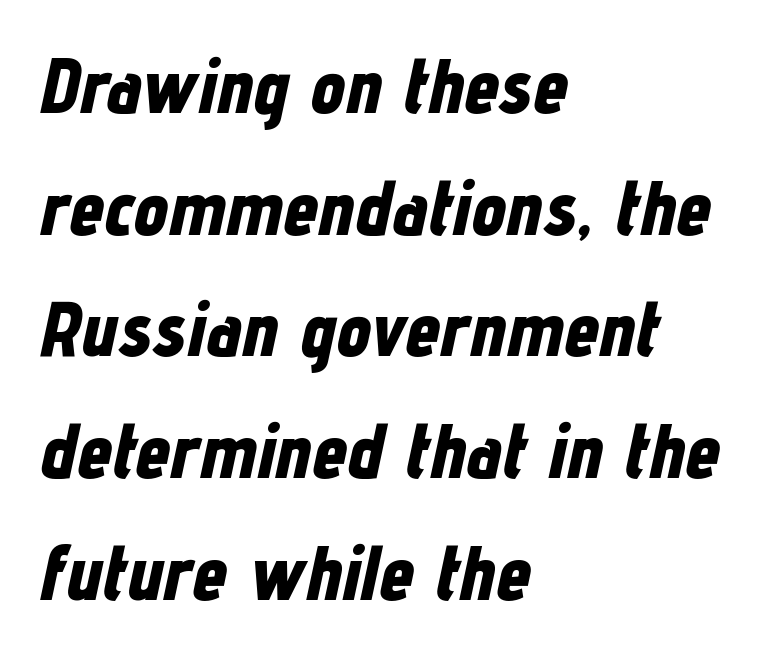
Q: Is the text bold? A: Yes.
Q: Is the text italic (slanted)? A: Yes, it leans right by about 12 degrees.
Q: Is the text underlined? A: No.
Q: How is the paragraph aligned? A: Left-aligned.
Q: Is the spacing between letters normal or unusually wide? A: Normal.
Q: Is the spacing between lines tight, normal or loose? A: Normal.
Q: Width (condensed, normal, or wide)? A: Condensed.
Q: Stroke contrast? A: Low.
Q: x-height? A: Medium.
Q: Monospaced? A: No.
